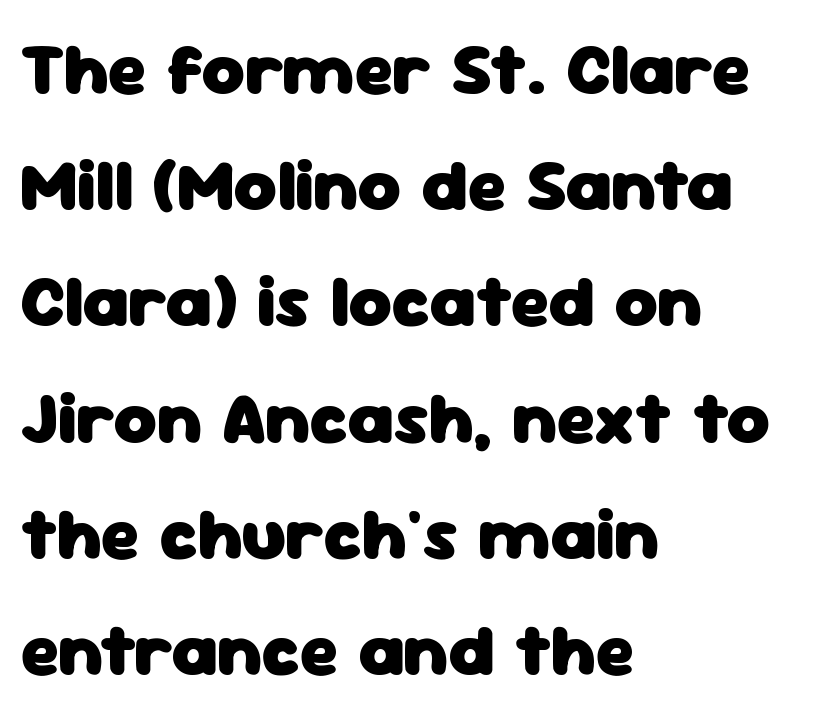
The image shows 74 px heavy sans-serif type, upright; set left-aligned, normal line spacing (1.57x), normal letter spacing, not underlined; low stroke contrast and a medium x-height.
